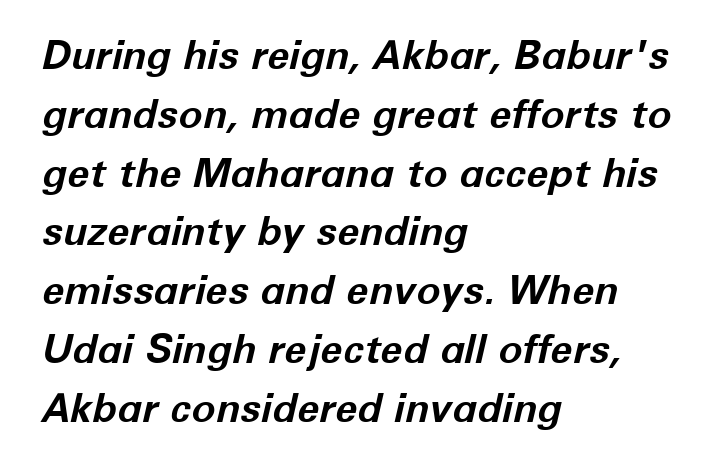
The image shows 40 px bold type, italic (leaning right); set left-aligned, normal line spacing (1.47x), normal letter spacing, not underlined; low stroke contrast and a medium x-height.
